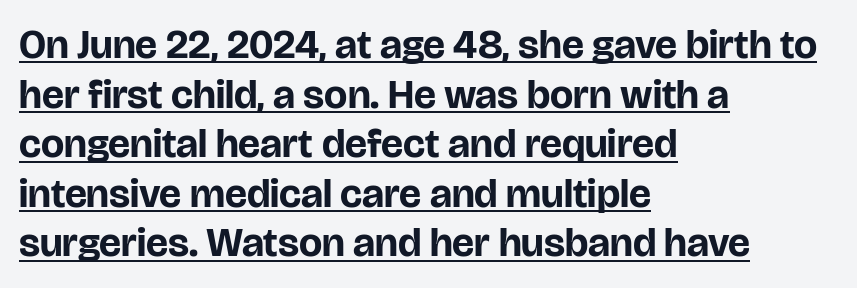
{"serif": "no", "italic": "no", "bold": "yes", "weight": "bold", "width": "normal", "stroke_contrast": "low", "x_height": "large", "monospaced": "no", "underline": "yes", "align": "left", "line_spacing_ratio": 1.21, "letter_spacing": "normal", "letter_spacing_em": 0.0, "glyph_px": 41}
